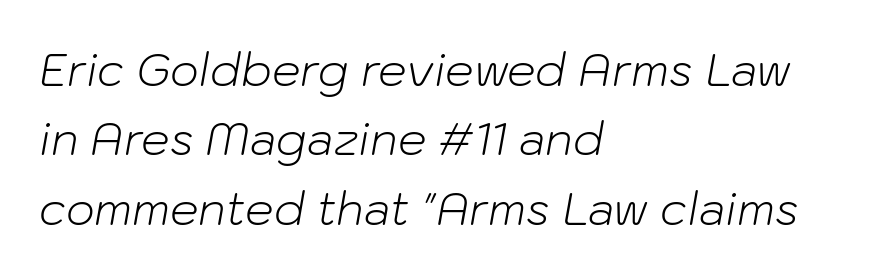
{"italic": "yes", "lean": "right", "slant_degrees": 10, "bold": "no", "weight": "light", "width": "normal", "stroke_contrast": "low", "x_height": "medium", "monospaced": "no", "underline": "no", "align": "left", "line_spacing": "normal", "line_spacing_ratio": 1.54, "letter_spacing": "normal", "letter_spacing_em": 0.0, "glyph_px": 45}
